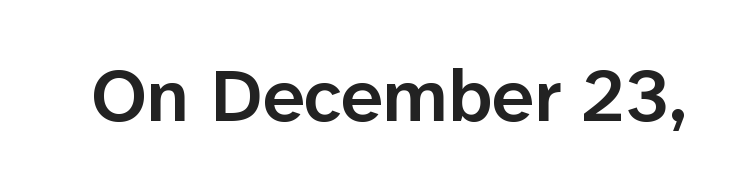
Q: Is the text bold? A: Semi-bold.
Q: Is the text italic (slanted)? A: No, it is upright.
Q: Is the typeface a serif or a sans-serif typeface? A: Sans-serif.
Q: Is the text underlined? A: No.
Q: Is the spacing between letters normal or unusually wide? A: Normal.
Q: Width (condensed, normal, or wide)? A: Normal.
Q: Stroke contrast? A: Low.
Q: x-height? A: Medium.
Q: Monospaced? A: No.
